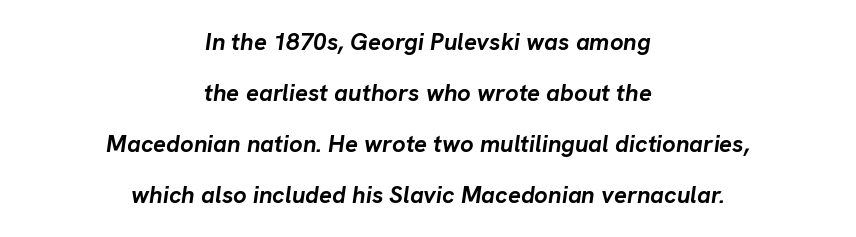
The image shows 24 px bold type, italic (leaning right); set centered, loose line spacing (2.12x), normal letter spacing, not underlined.
